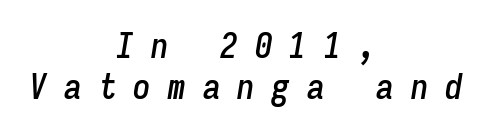
The image shows 35 px condensed type, italic (leaning right), monospaced; set centered, line spacing 1.16x, unusually wide letter spacing (+0.49 em), not underlined; low stroke contrast and a medium x-height.
